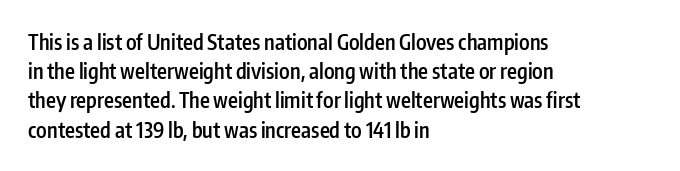
{"italic": "no", "bold": "semi", "underline": "no", "align": "left", "line_spacing": "normal", "line_spacing_ratio": 1.39, "letter_spacing": "normal", "letter_spacing_em": 0.0, "glyph_px": 21}
